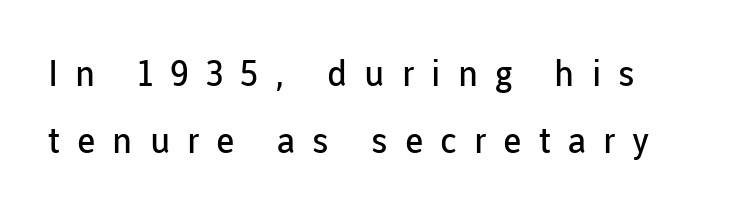
The image shows 36 px regular-weight sans-serif type, upright; set line spacing 1.86x, unusually wide letter spacing (+0.47 em), not underlined; low stroke contrast and a medium x-height.
